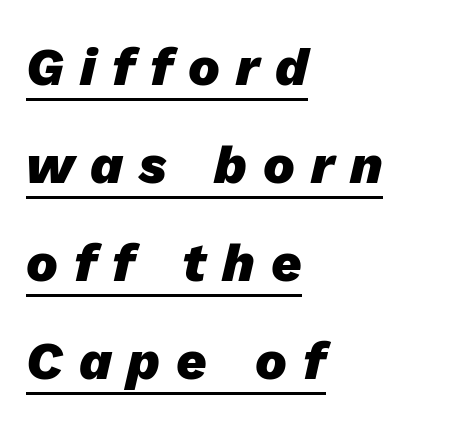
The image shows 53 px heavy type, italic (leaning right); set left-aligned, line spacing 1.85x, unusually wide letter spacing (+0.3 em), underlined; low stroke contrast and a medium x-height.
